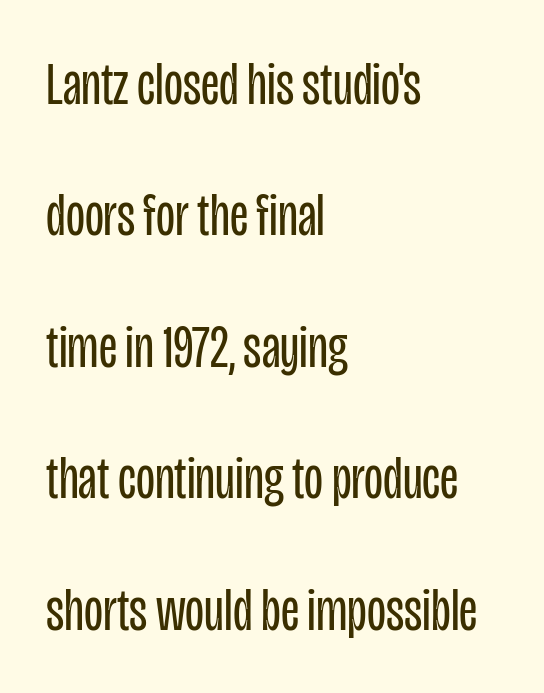
Students, note that the glyphs here touch the page at normal intervals. You can tell from the bare stems that sans-serif type was used. The rendering anchors every line to the left-hand side. These lines are rendered in a variable-pitch font. The font sits on the lighter half of the weight spectrum, regular included.
